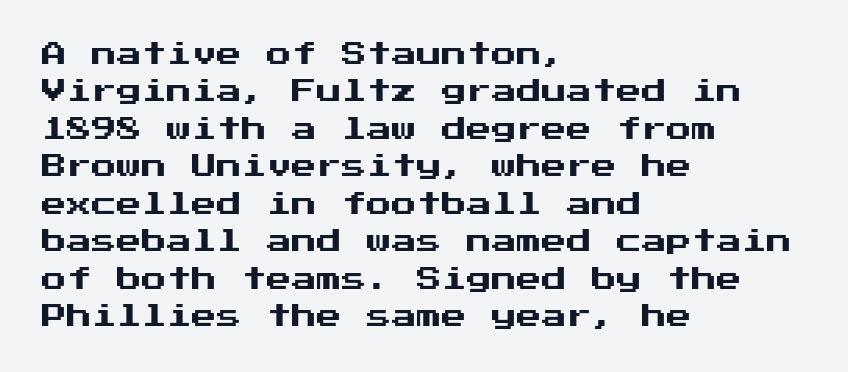
The rendering anchors every line to the left-hand side. The vertical gap from one line to the next is medium. The letterforms sit shoulder to shoulder at normal distance. Lines of text with bare space underneath. This is roman type, the default non-slanted kind.
